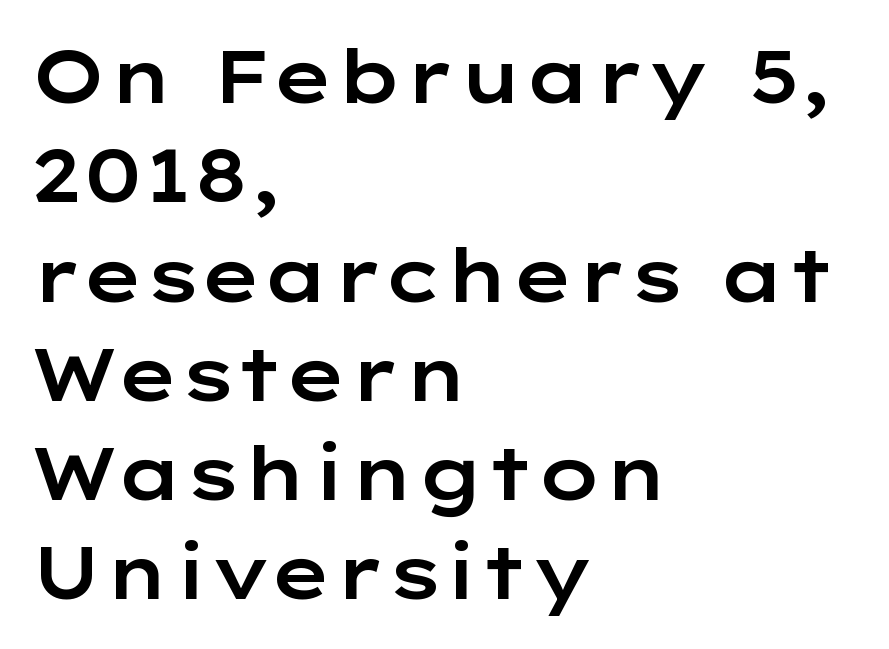
Every stem runs plumb, perpendicular to the baseline. The letters advance in unequal steps, a hallmark of proportional type. The rendering keeps characters at their native spacing. The text block is weighted toward the left margin, trailing off unevenly rightward. The space beneath each line is pristine and unruled.
